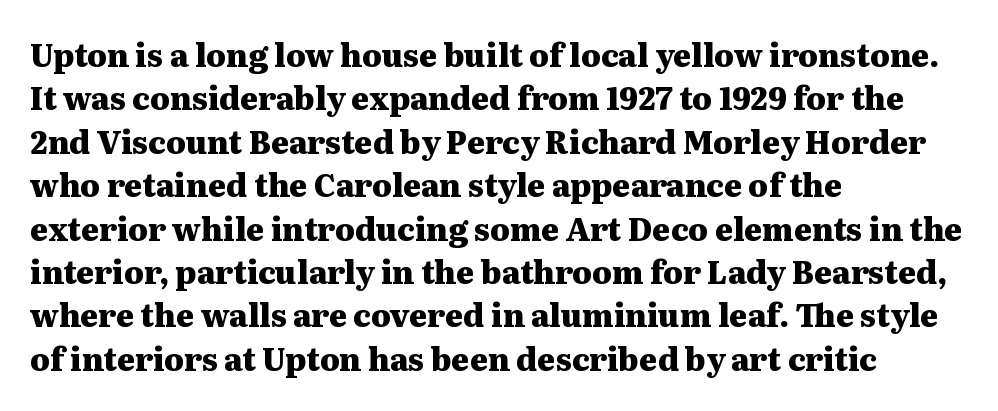
{"serif": "yes", "italic": "no", "bold": "yes", "weight": "heavy", "width": "wide", "stroke_contrast": "medium", "x_height": "medium", "monospaced": "no", "underline": "no", "align": "left", "line_spacing": "normal", "line_spacing_ratio": 1.4, "letter_spacing": "normal", "letter_spacing_em": 0.0, "glyph_px": 31}
